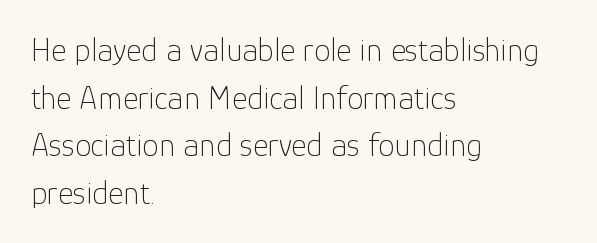
{"serif": "no", "italic": "no", "bold": "no", "weight": "thin", "width": "normal", "stroke_contrast": "low", "x_height": "medium", "monospaced": "no", "underline": "no", "align": "left", "line_spacing": "normal", "line_spacing_ratio": 1.44, "letter_spacing": "normal", "letter_spacing_em": 0.0, "glyph_px": 33}
